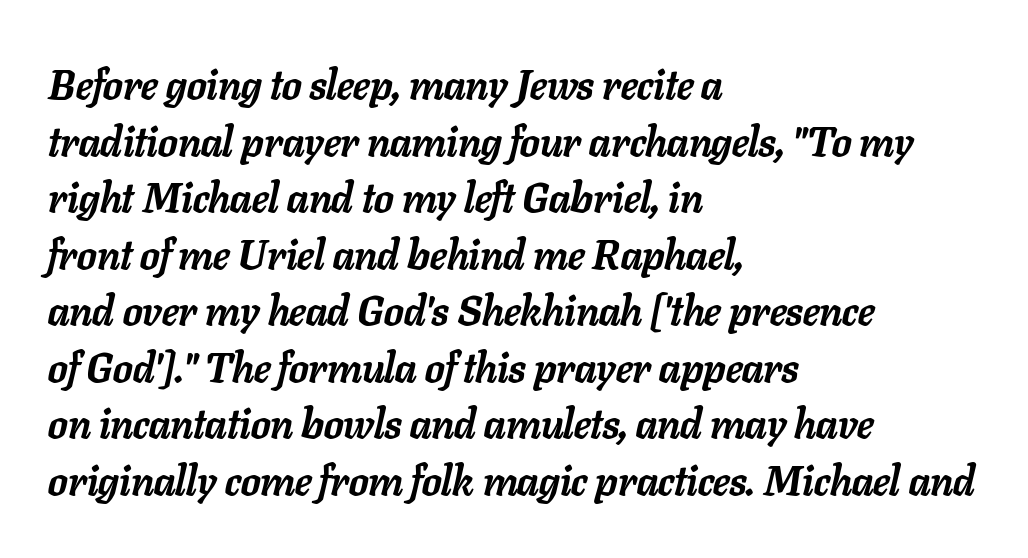
Varying glyph widths throughout — classic text-font behaviour. Every letter is thick-stroked: bold, no question. This rendering uses left alignment, leaving the right contour irregular. Italic? Definitely — the glyphs are oblique. Quick note: underline off. Caption: standard tracking, unaltered.
